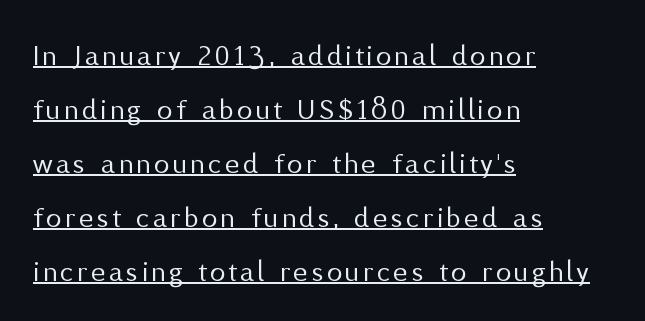
The image shows 31 px regular-weight sans-serif type, upright; set left-aligned, line spacing 1.74x, underlined; medium stroke contrast and a medium x-height.
